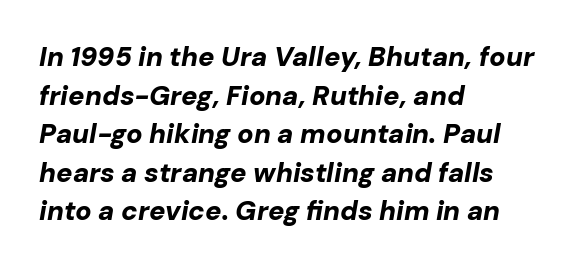
The image shows 27 px bold type, italic (leaning right); set left-aligned, normal line spacing (1.43x), normal letter spacing, not underlined.
